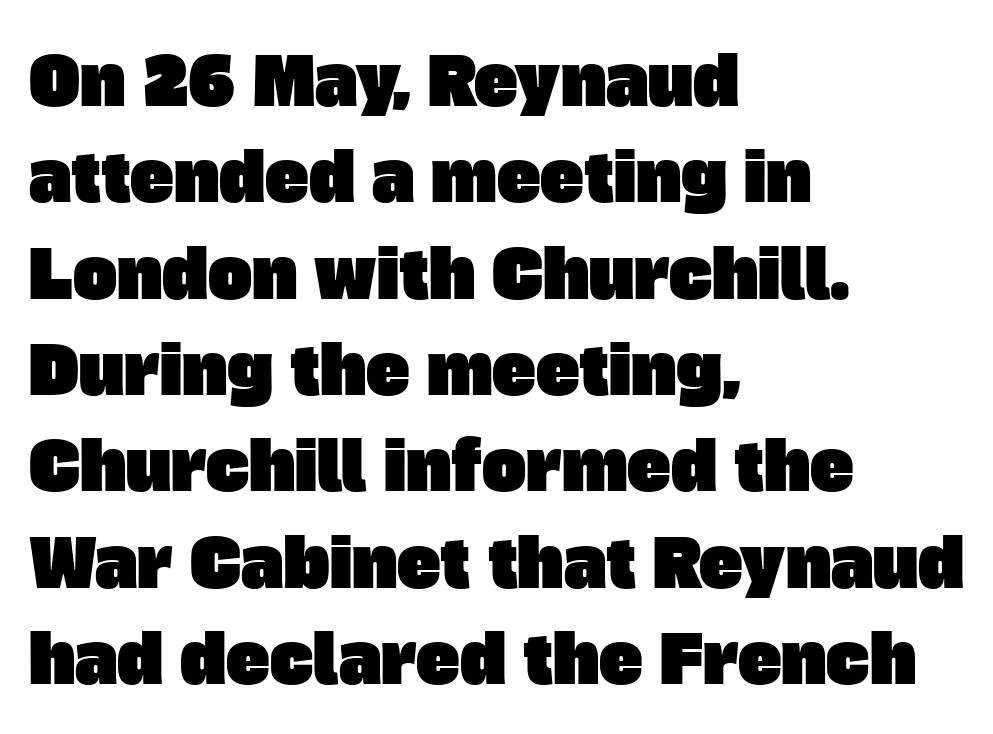
The image shows 66 px sans-serif type; set left-aligned, normal line spacing (1.46x), normal letter spacing, not underlined; low stroke contrast and a large x-height.
